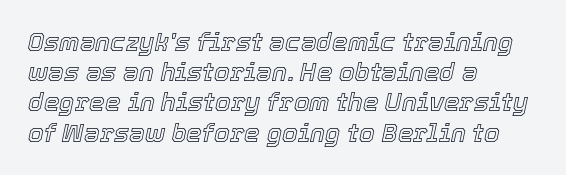
The lettering tilts uniformly, giving the passage an italic look. No word sits above an underline. The type is set solid horizontally, with unmodified tracking. Reading down the block, your eye returns to a fixed left position each line.
